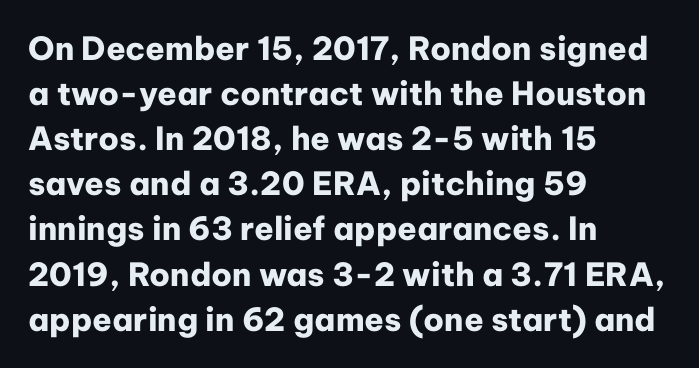
The image shows 32 px heavy sans-serif type, upright; set left-aligned, normal line spacing (1.41x), normal letter spacing, not underlined; low stroke contrast and a medium x-height.
